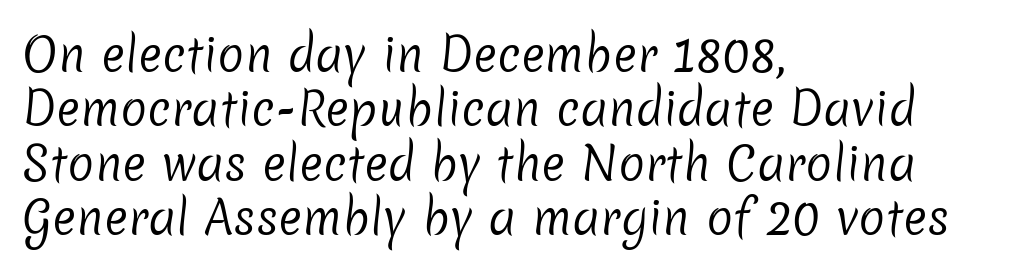
Q: Is the text bold? A: No.
Q: Is the typeface a serif or a sans-serif typeface? A: Sans-serif.
Q: Is the text underlined? A: No.
Q: How is the paragraph aligned? A: Left-aligned.
Q: Is the spacing between letters normal or unusually wide? A: Normal.
Q: Width (condensed, normal, or wide)? A: Normal.
Q: Stroke contrast? A: Low.
Q: x-height? A: Medium.
Q: Monospaced? A: No.
